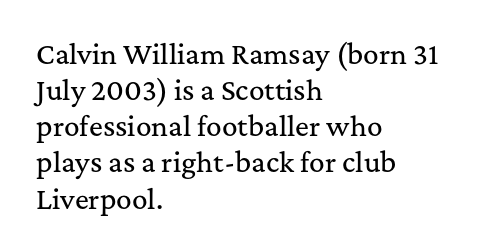
A typesetter would mark this as roman, not italic. Every row of glyphs begins at an identical x-position on the left. Descenders are the only things crossing below the line. Horizontal bands of white between lines are of average thickness.
